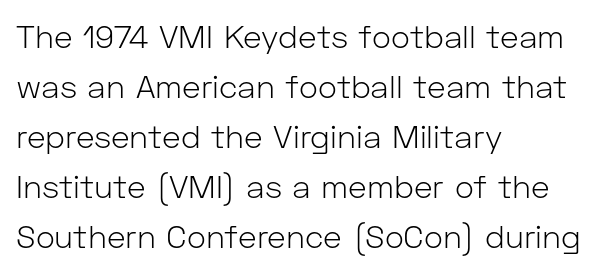
{"serif": "no", "italic": "no", "bold": "no", "weight": "light", "width": "normal", "stroke_contrast": "low", "x_height": "medium", "monospaced": "no", "underline": "no", "align": "left", "line_spacing": "normal", "line_spacing_ratio": 1.56, "letter_spacing": "normal", "letter_spacing_em": 0.0, "glyph_px": 32}
